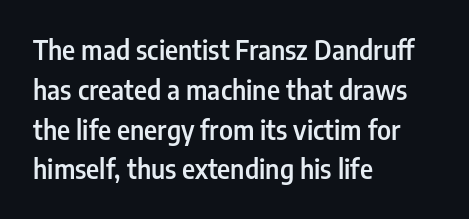
The image shows 26 px text type, upright; set left-aligned, normal line spacing (1.53x), normal letter spacing, not underlined.
